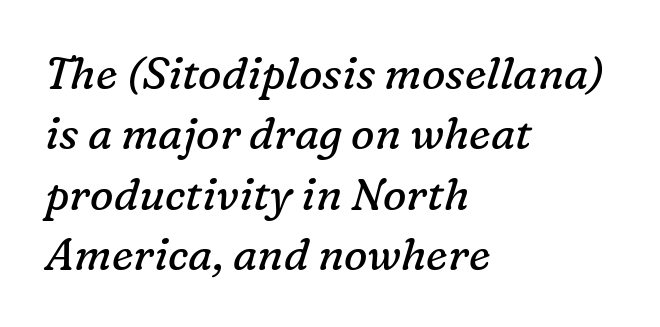
The image shows 44 px regular-weight serif type, italic (leaning right); set left-aligned, normal line spacing (1.37x), normal letter spacing, not underlined; low stroke contrast and a medium x-height.
